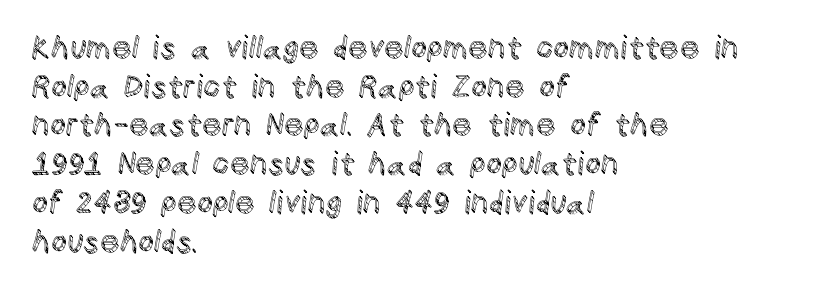
The image shows 31 px text type; set left-aligned, normal line spacing (1.25x), normal letter spacing, not underlined; a large x-height.
